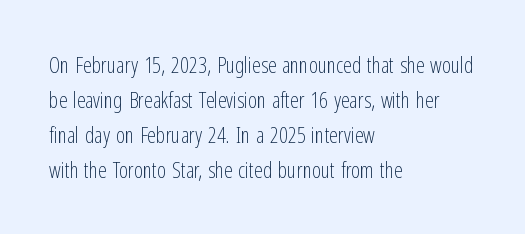
The image shows 22 px text type, upright; set left-aligned, normal line spacing (1.59x), normal letter spacing, not underlined.
